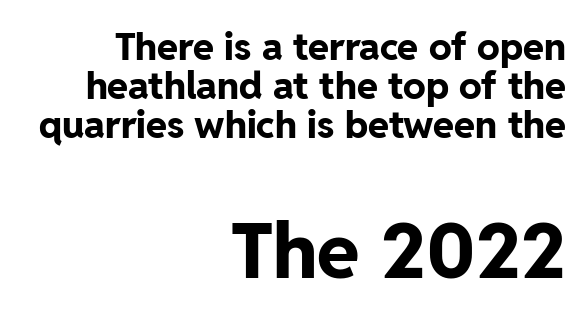
Q: Is the text bold? A: Yes.
Q: Is the text italic (slanted)? A: No, it is upright.
Q: Is the typeface a serif or a sans-serif typeface? A: Sans-serif.
Q: Is the text underlined? A: No.
Q: How is the paragraph aligned? A: Right-aligned.
Q: Is the spacing between letters normal or unusually wide? A: Normal.
Q: Is the spacing between lines tight, normal or loose? A: Tight.
Q: Which block of text is set in a larger size, the first (top) or the second (bottom)? A: The second (bottom) one.
Q: Width (condensed, normal, or wide)? A: Normal.
Q: Stroke contrast? A: Low.
Q: x-height? A: Medium.
Q: Monospaced? A: No.
